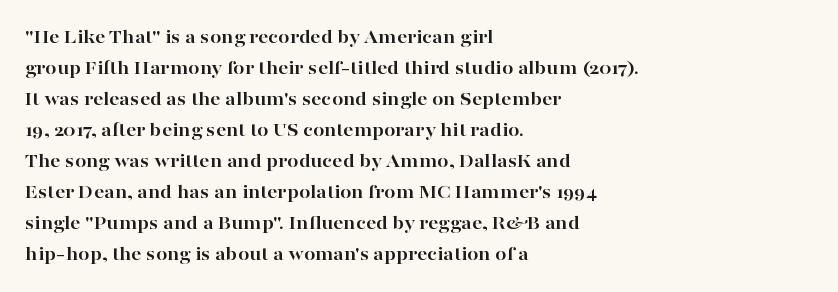
Q: Is the text bold? A: Yes.
Q: Is the text italic (slanted)? A: No, it is upright.
Q: Is the text underlined? A: No.
Q: How is the paragraph aligned? A: Left-aligned.
Q: Is the spacing between letters normal or unusually wide? A: Normal.
Q: Is the spacing between lines tight, normal or loose? A: Normal.
